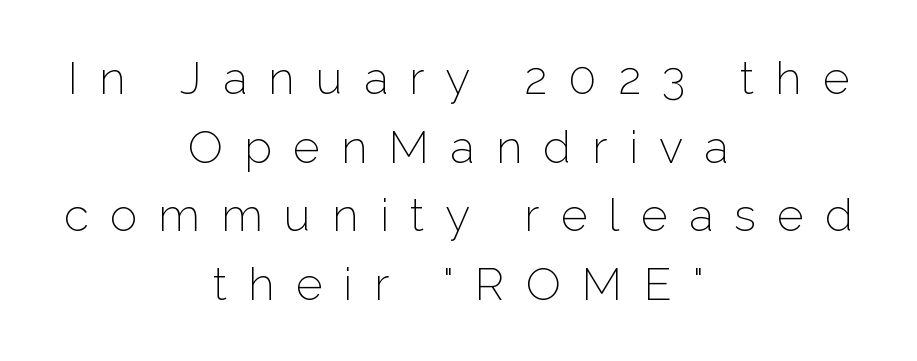
{"serif": "no", "italic": "no", "bold": "no", "weight": "light", "width": "normal", "stroke_contrast": "low", "x_height": "medium", "monospaced": "no", "underline": "no", "align": "center", "line_spacing": "normal", "line_spacing_ratio": 1.49, "letter_spacing": "wide", "letter_spacing_em": 0.46, "glyph_px": 46}
